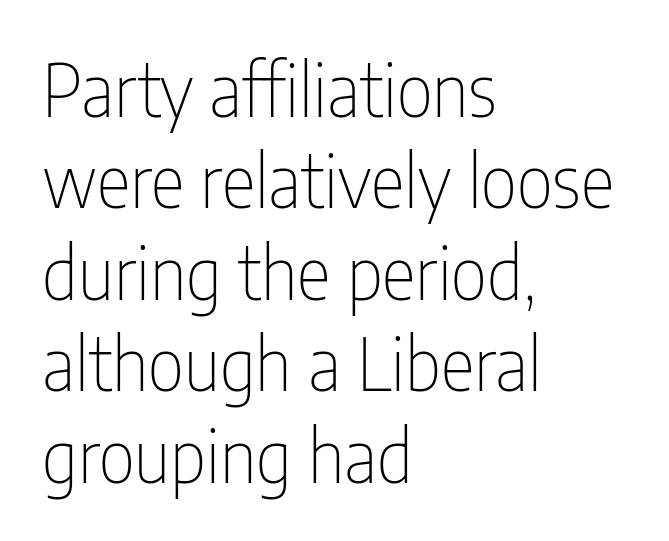
Stems here are at most as thick as an everyday book face. Horizontal bands of white between lines are of average thickness. The words here are not underlined. The passage shown is typeset with a sans-serif family. These lines keep a tight, regular rhythm from letter to letter.
